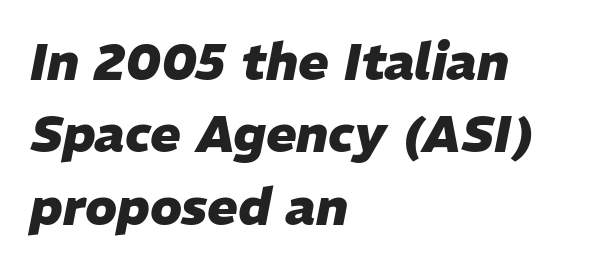
Q: Is the text bold? A: Yes.
Q: Is the text italic (slanted)? A: Yes, it leans right by about 11 degrees.
Q: Is the text underlined? A: No.
Q: How is the paragraph aligned? A: Left-aligned.
Q: Is the spacing between letters normal or unusually wide? A: Normal.
Q: Is the spacing between lines tight, normal or loose? A: Normal.
Q: Width (condensed, normal, or wide)? A: Normal.
Q: Stroke contrast? A: Low.
Q: x-height? A: Medium.
Q: Monospaced? A: No.
